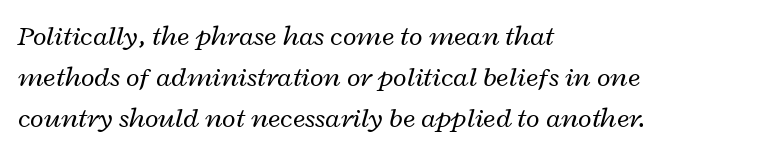
Q: Is the text bold? A: No.
Q: Is the text italic (slanted)? A: Yes, it leans right by about 12 degrees.
Q: Is the text underlined? A: No.
Q: How is the paragraph aligned? A: Left-aligned.
Q: Is the spacing between letters normal or unusually wide? A: Normal.
Q: Is the spacing between lines tight, normal or loose? A: Normal.
Q: Width (condensed, normal, or wide)? A: Wide.
Q: Stroke contrast? A: Low.
Q: x-height? A: Medium.
Q: Monospaced? A: No.
